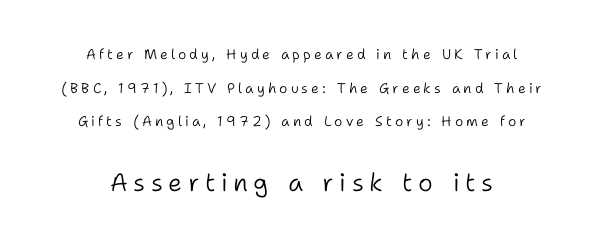
Q: Is the text bold? A: No.
Q: Is the text italic (slanted)? A: No, it is upright.
Q: Is the text underlined? A: No.
Q: How is the paragraph aligned? A: Centered.
Q: Is the spacing between letters normal or unusually wide? A: Unusually wide.
Q: Is the spacing between lines tight, normal or loose? A: Loose.
Q: Which block of text is set in a larger size, the first (top) or the second (bottom)? A: The second (bottom) one.
